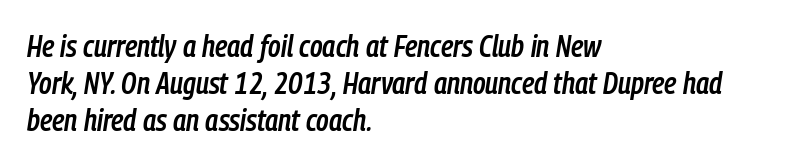
Q: Is the text bold? A: Semi-bold.
Q: Is the text italic (slanted)? A: Yes, it leans right by about 9 degrees.
Q: Is the text underlined? A: No.
Q: How is the paragraph aligned? A: Left-aligned.
Q: Is the spacing between letters normal or unusually wide? A: Normal.
Q: Width (condensed, normal, or wide)? A: Condensed.
Q: Stroke contrast? A: Low.
Q: x-height? A: Medium.
Q: Monospaced? A: No.
